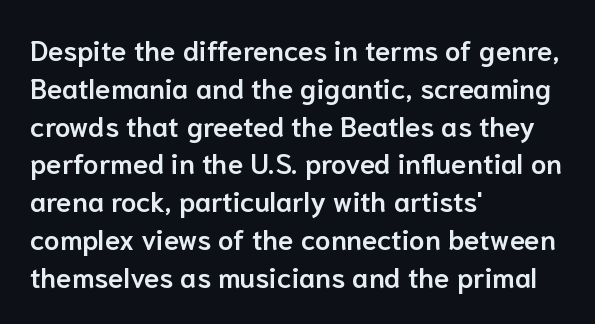
Q: Is the text bold? A: Semi-bold.
Q: Is the text italic (slanted)? A: No, it is upright.
Q: Is the typeface a serif or a sans-serif typeface? A: Sans-serif.
Q: Is the text underlined? A: No.
Q: How is the paragraph aligned? A: Left-aligned.
Q: Is the spacing between letters normal or unusually wide? A: Normal.
Q: Is the spacing between lines tight, normal or loose? A: Normal.
Q: Width (condensed, normal, or wide)? A: Normal.
Q: Stroke contrast? A: Low.
Q: x-height? A: Medium.
Q: Monospaced? A: No.
